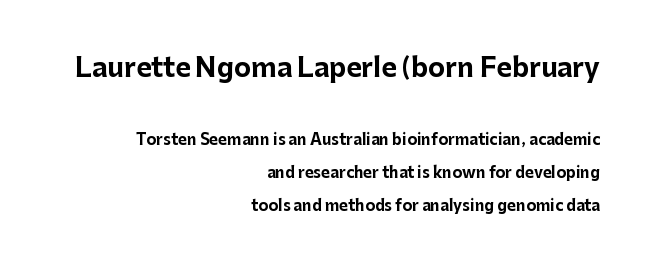
The image shows 26 px bold type, upright; set right-aligned, loose line spacing (2.22x), normal letter spacing, not underlined; the first (top) block is 1.73x larger.
